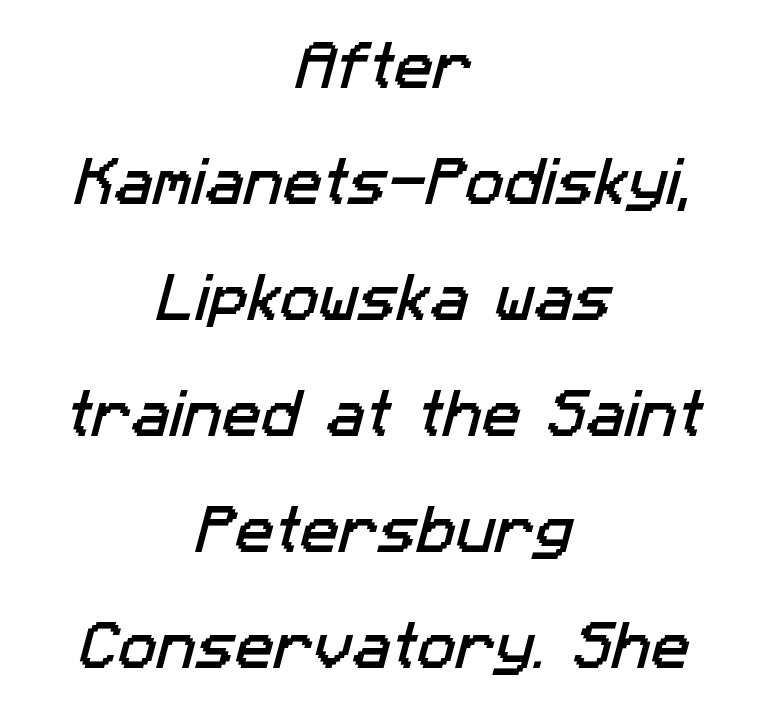
The image shows 52 px sans-serif type; set centered, loose line spacing (2.23x), normal letter spacing, not underlined; low stroke contrast and a medium x-height.
